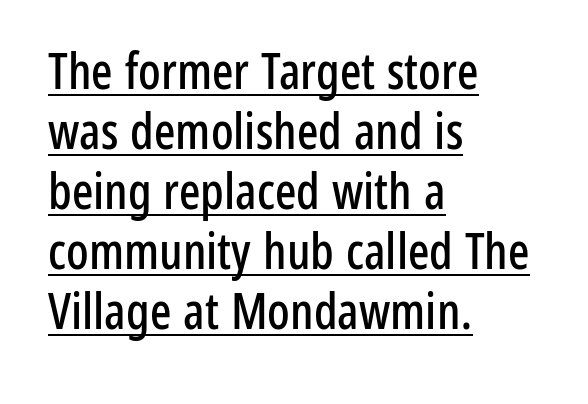
The image shows 50 px condensed sans-serif type, upright; set left-aligned, line spacing 1.2x, normal letter spacing, underlined; low stroke contrast and a medium x-height.
